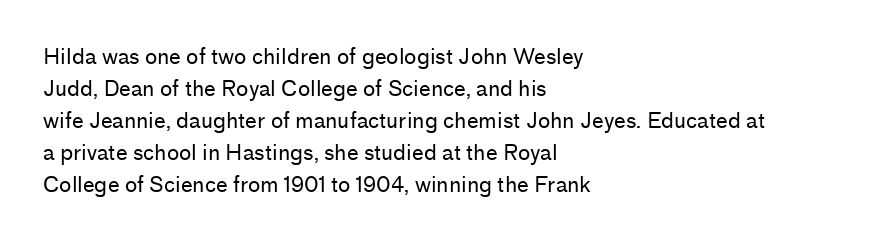
Q: Is the text bold? A: No.
Q: Is the text italic (slanted)? A: No, it is upright.
Q: Is the text underlined? A: No.
Q: How is the paragraph aligned? A: Left-aligned.
Q: Is the spacing between letters normal or unusually wide? A: Normal.
Q: Is the spacing between lines tight, normal or loose? A: Normal.
